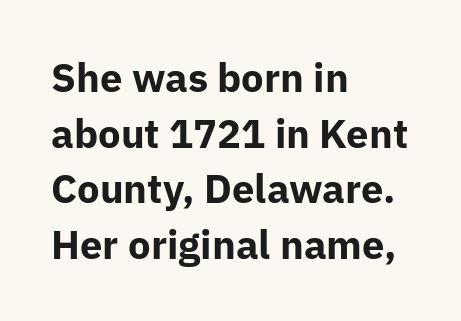
Q: Is the text bold? A: Yes.
Q: Is the text italic (slanted)? A: No, it is upright.
Q: Is the typeface a serif or a sans-serif typeface? A: Sans-serif.
Q: Is the text underlined? A: No.
Q: How is the paragraph aligned? A: Left-aligned.
Q: Is the spacing between letters normal or unusually wide? A: Normal.
Q: Is the spacing between lines tight, normal or loose? A: Normal.
Q: Width (condensed, normal, or wide)? A: Normal.
Q: Stroke contrast? A: Low.
Q: x-height? A: Medium.
Q: Monospaced? A: No.
